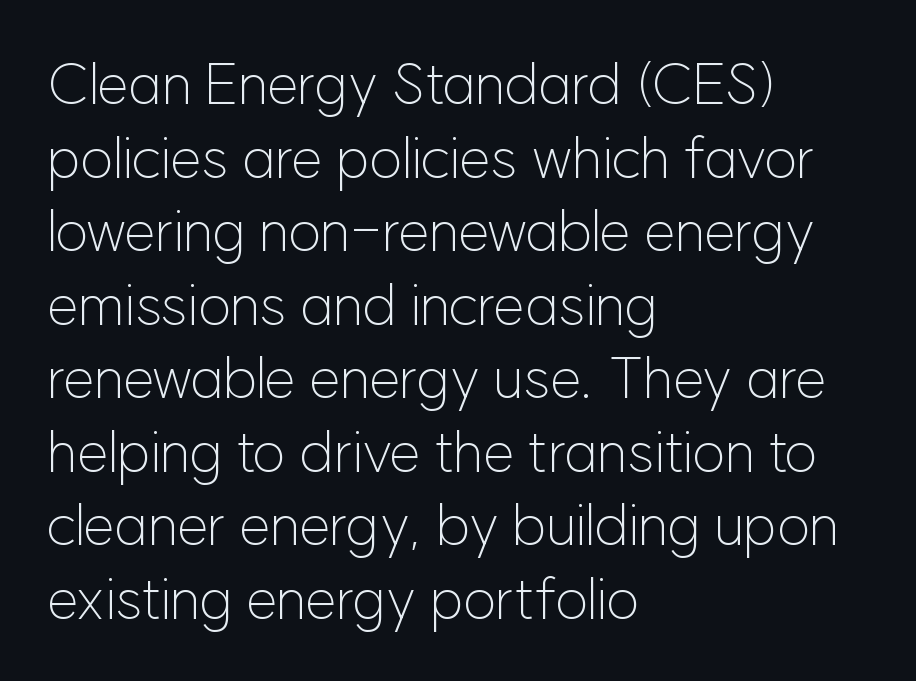
Q: Is the text bold? A: No.
Q: Is the text italic (slanted)? A: No, it is upright.
Q: Is the typeface a serif or a sans-serif typeface? A: Sans-serif.
Q: Is the text underlined? A: No.
Q: How is the paragraph aligned? A: Left-aligned.
Q: Is the spacing between letters normal or unusually wide? A: Normal.
Q: Is the spacing between lines tight, normal or loose? A: Normal.
Q: Width (condensed, normal, or wide)? A: Normal.
Q: Stroke contrast? A: Low.
Q: x-height? A: Medium.
Q: Monospaced? A: No.
